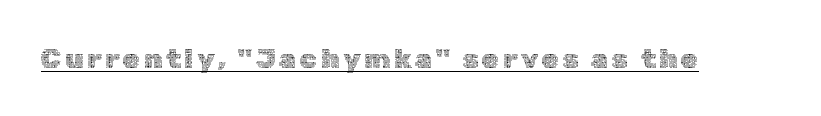
{"italic": "no", "bold": "no", "weight": "thin", "width": "normal", "x_height": "medium", "monospaced": "no", "underline": "yes", "glyph_px": 28}
